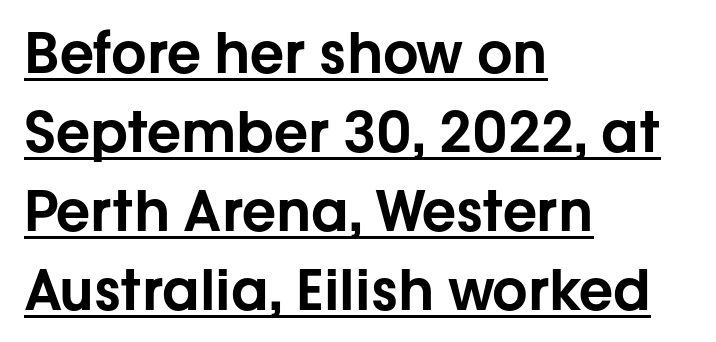
{"serif": "no", "italic": "no", "width": "normal", "stroke_contrast": "low", "x_height": "medium", "monospaced": "no", "underline": "yes", "align": "left", "line_spacing": "normal", "line_spacing_ratio": 1.41, "letter_spacing": "normal", "letter_spacing_em": 0.0, "glyph_px": 56}
